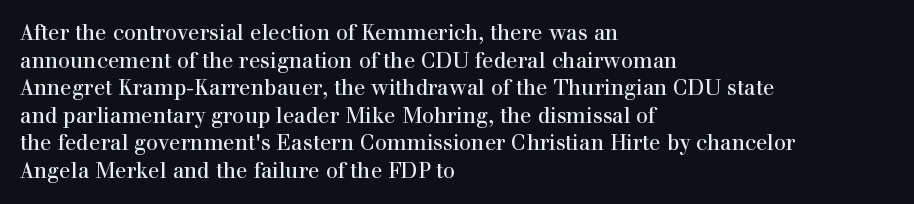
Q: Is the text italic (slanted)? A: No, it is upright.
Q: Is the text underlined? A: No.
Q: How is the paragraph aligned? A: Left-aligned.
Q: Is the spacing between letters normal or unusually wide? A: Normal.
Q: Is the spacing between lines tight, normal or loose? A: Normal.
